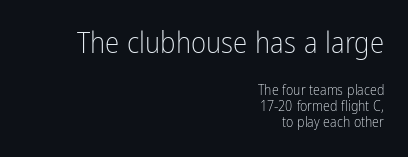
Q: Is the text bold? A: No.
Q: Is the text italic (slanted)? A: No, it is upright.
Q: Is the typeface a serif or a sans-serif typeface? A: Sans-serif.
Q: Is the text underlined? A: No.
Q: How is the paragraph aligned? A: Right-aligned.
Q: Is the spacing between letters normal or unusually wide? A: Normal.
Q: Is the spacing between lines tight, normal or loose? A: Tight.
Q: Which block of text is set in a larger size, the first (top) or the second (bottom)? A: The first (top) one.
Q: Width (condensed, normal, or wide)? A: Condensed.
Q: Stroke contrast? A: Low.
Q: x-height? A: Medium.
Q: Monospaced? A: No.
